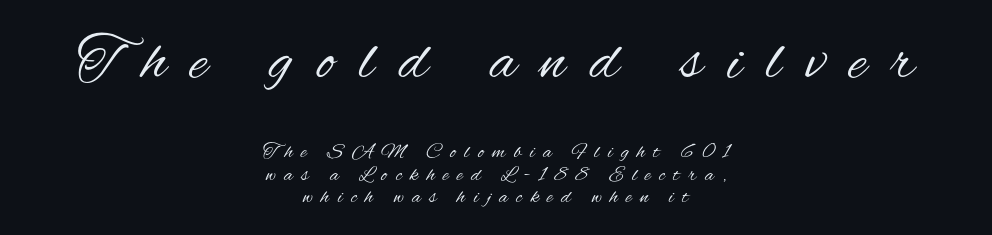
{"serif": "no", "bold": "no", "weight": "regular", "width": "condensed", "stroke_contrast": "medium", "x_height": "small", "monospaced": "no", "underline": "no", "align": "center", "line_spacing": "tight", "line_spacing_ratio": 1.06, "letter_spacing": "wide", "letter_spacing_em": 0.4, "larger_block": "first", "size_ratio": 2.95, "glyph_px": 62}
